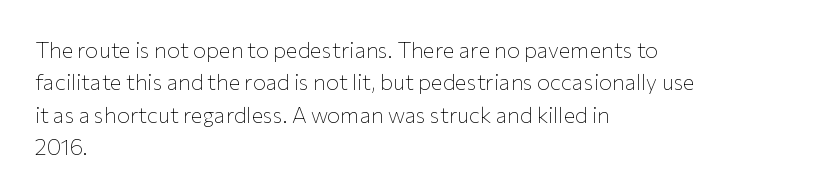
Q: Is the text bold? A: No.
Q: Is the text italic (slanted)? A: No, it is upright.
Q: Is the text underlined? A: No.
Q: How is the paragraph aligned? A: Left-aligned.
Q: Is the spacing between letters normal or unusually wide? A: Normal.
Q: Is the spacing between lines tight, normal or loose? A: Normal.
